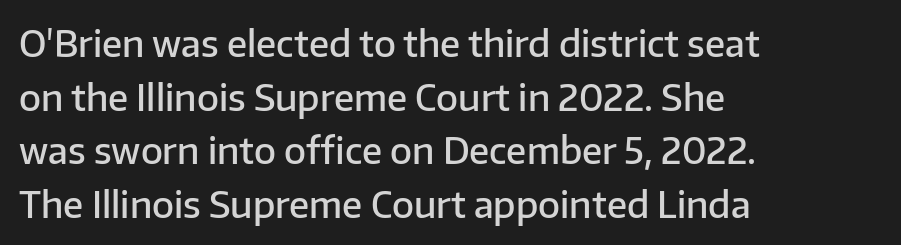
Q: Is the text bold? A: Semi-bold.
Q: Is the text italic (slanted)? A: No, it is upright.
Q: Is the typeface a serif or a sans-serif typeface? A: Sans-serif.
Q: Is the text underlined? A: No.
Q: How is the paragraph aligned? A: Left-aligned.
Q: Is the spacing between letters normal or unusually wide? A: Normal.
Q: Is the spacing between lines tight, normal or loose? A: Normal.
Q: Width (condensed, normal, or wide)? A: Normal.
Q: Stroke contrast? A: Low.
Q: x-height? A: Medium.
Q: Monospaced? A: No.
